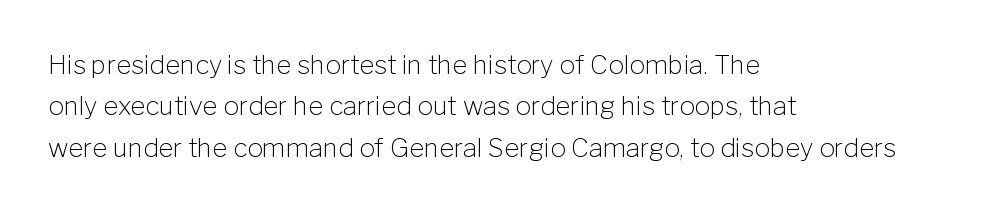
Q: Is the text bold? A: No.
Q: Is the text italic (slanted)? A: No, it is upright.
Q: Is the text underlined? A: No.
Q: How is the paragraph aligned? A: Left-aligned.
Q: Is the spacing between letters normal or unusually wide? A: Normal.
Q: Is the spacing between lines tight, normal or loose? A: Normal.
